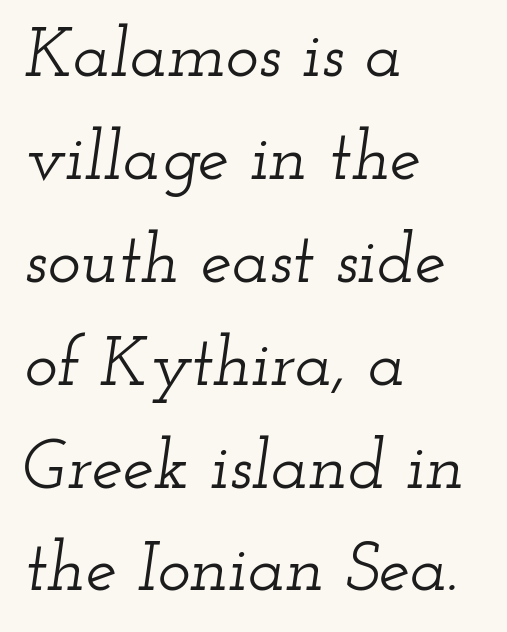
Posture: slanted. Default kerning and tracking; the words read as compact shapes. The line-height multiplier appears to be the usual default. What kind of face is this? One with serifs.
